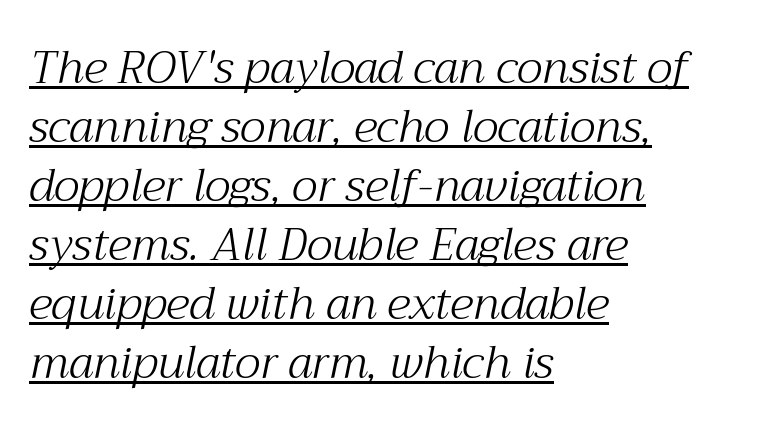
The image shows 45 px light serif type, italic (leaning right); set left-aligned, normal line spacing (1.31x), normal letter spacing, underlined; medium stroke contrast and a medium x-height.
